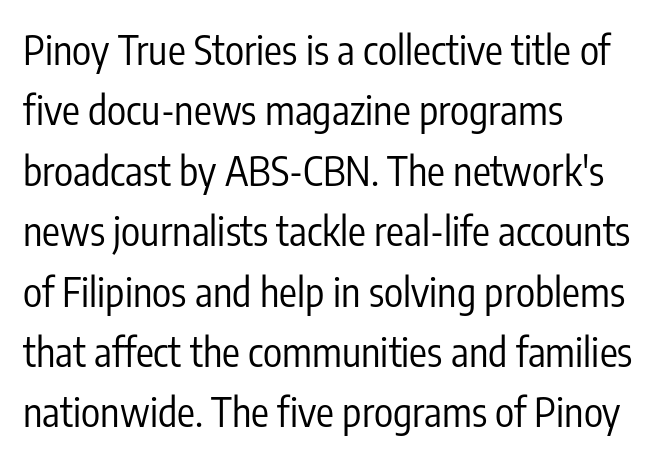
This sample is left-justified, so line endings fall wherever the words run out. Each letter's strokes conclude bluntly, with no projecting serifs. Students, observe: this is what conventionally led text looks like. Notice how the stems are strictly vertical — no italics here. Varying glyph widths throughout — classic text-font behaviour. Words float on clear page, feet unadorned.
